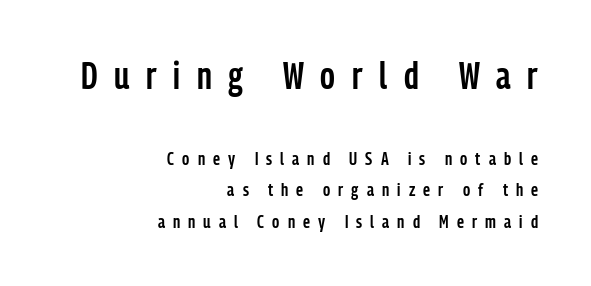
The image shows 37 px semibold, condensed sans-serif type, upright; set right-aligned, line spacing 1.74x, unusually wide letter spacing (+0.45 em), not underlined; the first (top) block is 2.06x larger; low stroke contrast and a medium x-height.
